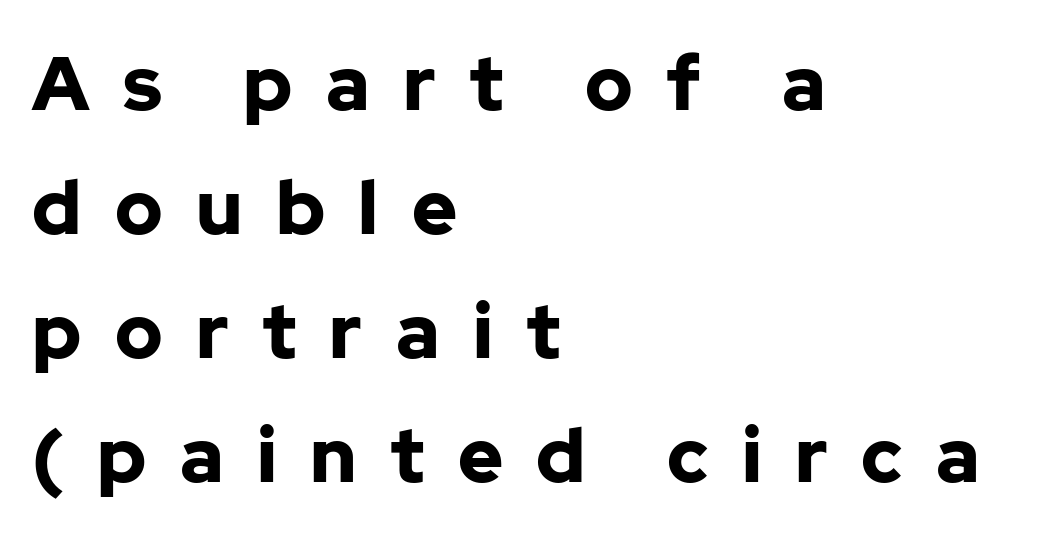
{"serif": "no", "italic": "no", "bold": "yes", "weight": "bold", "width": "normal", "stroke_contrast": "low", "x_height": "medium", "monospaced": "no", "underline": "no", "align": "left", "line_spacing": "normal", "line_spacing_ratio": 1.63, "letter_spacing": "wide", "letter_spacing_em": 0.44, "glyph_px": 76}
